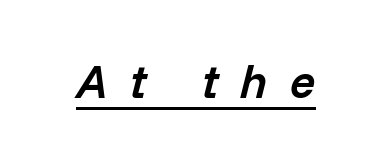
The image shows 47 px semibold type, italic (leaning right); set unusually wide letter spacing (+0.47 em), underlined; low stroke contrast and a medium x-height.
